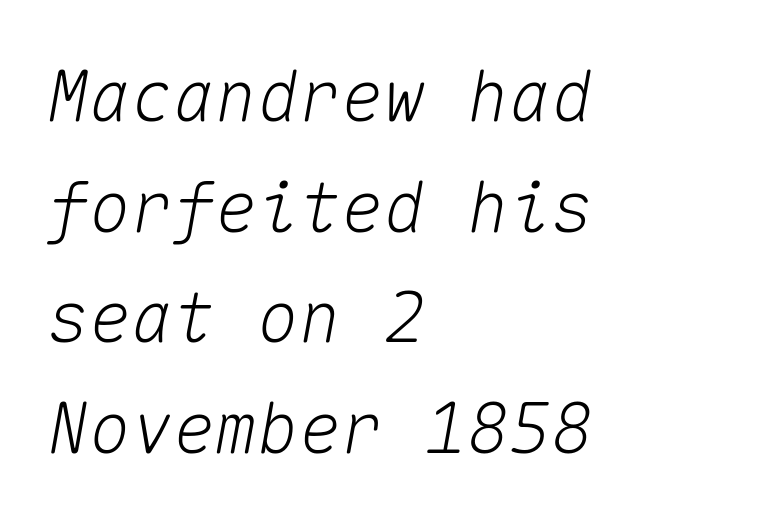
{"italic": "yes", "lean": "right", "slant_degrees": 10, "width": "normal", "stroke_contrast": "medium", "x_height": "medium", "monospaced": "yes", "underline": "no", "align": "left", "line_spacing": "normal", "line_spacing_ratio": 1.58, "letter_spacing": "normal", "letter_spacing_em": 0.0, "glyph_px": 70}
